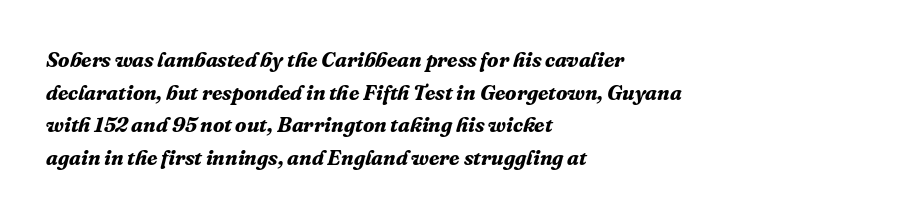
{"italic": "yes", "lean": "right", "slant_degrees": 16, "bold": "yes", "underline": "no", "align": "left", "line_spacing": "normal", "line_spacing_ratio": 1.55, "letter_spacing": "normal", "letter_spacing_em": 0.0, "glyph_px": 21}
